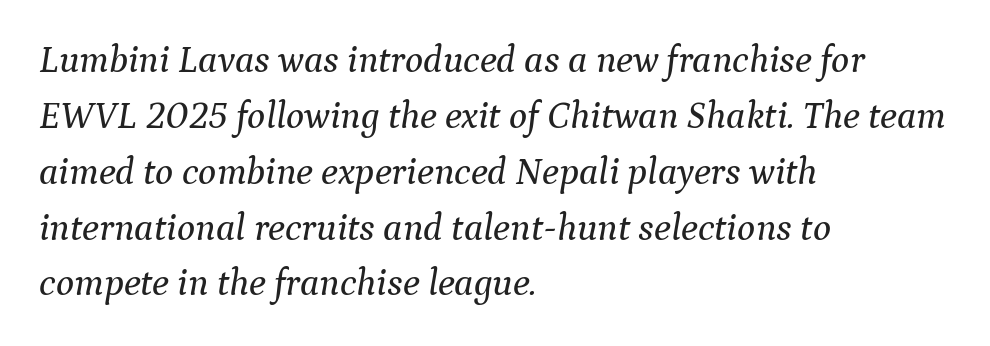
{"serif": "yes", "italic": "yes", "lean": "right", "slant_degrees": 9, "width": "normal", "stroke_contrast": "medium", "x_height": "medium", "monospaced": "no", "underline": "no", "align": "left", "line_spacing": "normal", "line_spacing_ratio": 1.47, "letter_spacing": "normal", "letter_spacing_em": 0.0, "glyph_px": 38}
